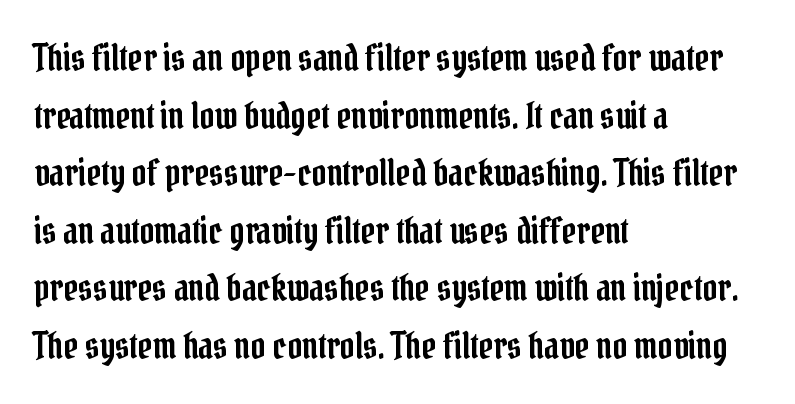
{"serif": "yes", "italic": "no", "width": "condensed", "stroke_contrast": "low", "x_height": "medium", "monospaced": "no", "underline": "no", "align": "left", "line_spacing": "normal", "line_spacing_ratio": 1.6, "letter_spacing": "normal", "letter_spacing_em": 0.0, "glyph_px": 36}
